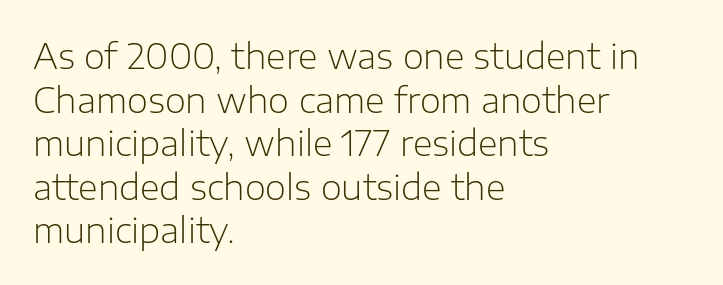
{"serif": "no", "italic": "no", "bold": "no", "weight": "light", "width": "normal", "stroke_contrast": "low", "x_height": "medium", "monospaced": "no", "underline": "no", "align": "left", "line_spacing": "normal", "line_spacing_ratio": 1.28, "letter_spacing": "normal", "letter_spacing_em": 0.0, "glyph_px": 34}
